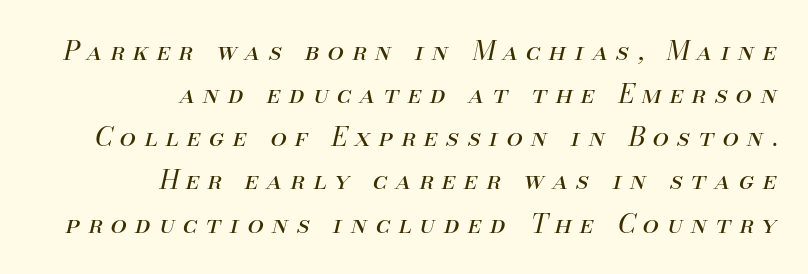
Q: Is the text bold? A: No.
Q: Is the text italic (slanted)? A: Yes, it leans right by about 13 degrees.
Q: Is the text underlined? A: No.
Q: How is the paragraph aligned? A: Right-aligned.
Q: Is the spacing between letters normal or unusually wide? A: Unusually wide.
Q: Is the spacing between lines tight, normal or loose? A: Normal.
